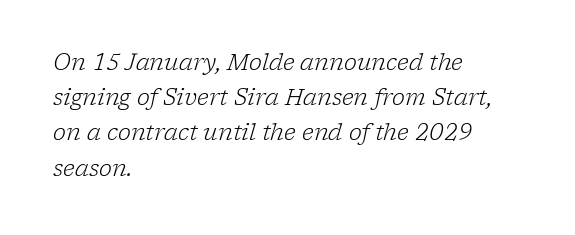
{"italic": "yes", "lean": "right", "slant_degrees": 17, "bold": "no", "underline": "no", "align": "left", "line_spacing": "normal", "line_spacing_ratio": 1.6, "letter_spacing": "normal", "letter_spacing_em": 0.0, "glyph_px": 22}
